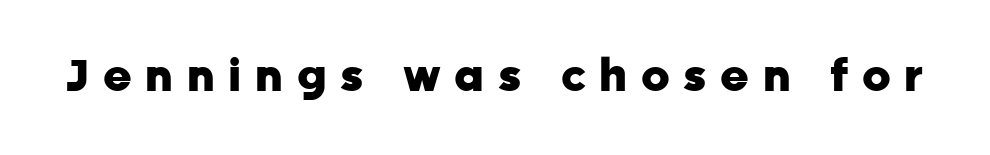
Q: Is the text bold? A: Yes.
Q: Is the text italic (slanted)? A: No, it is upright.
Q: Is the typeface a serif or a sans-serif typeface? A: Sans-serif.
Q: Is the text underlined? A: No.
Q: Is the spacing between letters normal or unusually wide? A: Unusually wide.
Q: Width (condensed, normal, or wide)? A: Normal.
Q: Stroke contrast? A: Low.
Q: x-height? A: Medium.
Q: Monospaced? A: No.
